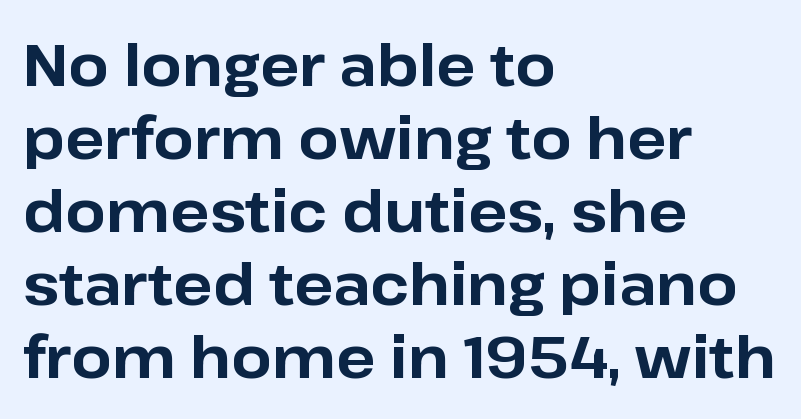
The image shows 58 px bold sans-serif type, upright; set left-aligned, normal line spacing (1.26x), normal letter spacing, not underlined; low stroke contrast and a medium x-height.
